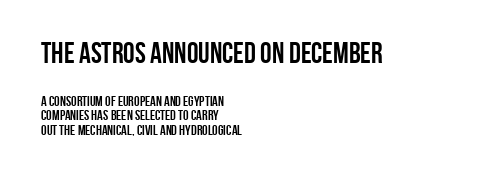
{"serif": "no", "italic": "no", "bold": "yes", "weight": "semibold", "width": "condensed", "stroke_contrast": "low", "x_height": "large", "monospaced": "no", "underline": "no", "align": "left", "line_spacing": "tight", "line_spacing_ratio": 1.05, "letter_spacing": "normal", "letter_spacing_em": 0.0, "larger_block": "first", "size_ratio": 2.07, "glyph_px": 29}
